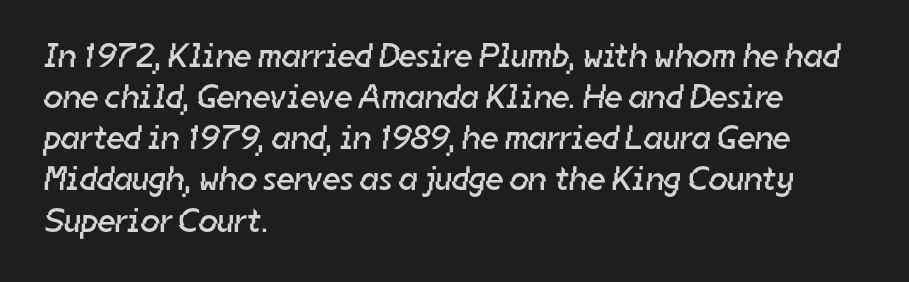
Q: Is the text bold? A: No.
Q: Is the typeface a serif or a sans-serif typeface? A: Sans-serif.
Q: Is the text underlined? A: No.
Q: How is the paragraph aligned? A: Left-aligned.
Q: Is the spacing between letters normal or unusually wide? A: Normal.
Q: Width (condensed, normal, or wide)? A: Normal.
Q: Stroke contrast? A: Low.
Q: x-height? A: Medium.
Q: Monospaced? A: No.
